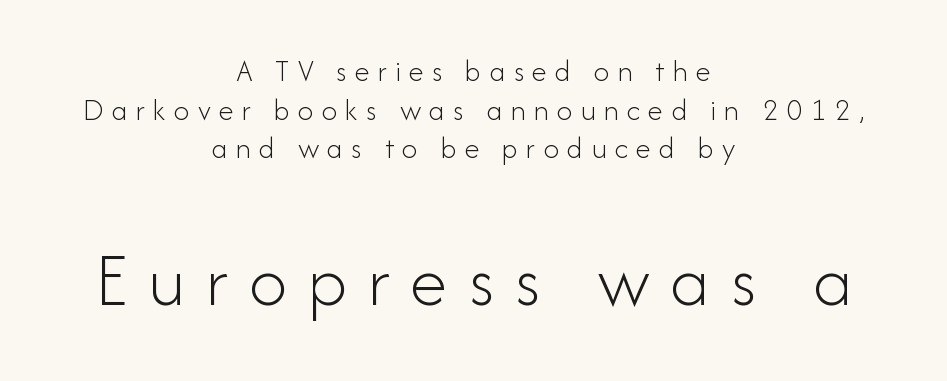
{"serif": "no", "italic": "no", "bold": "no", "weight": "light", "width": "normal", "stroke_contrast": "low", "x_height": "small", "monospaced": "no", "underline": "no", "align": "center", "line_spacing": "normal", "line_spacing_ratio": 1.25, "letter_spacing": "wide", "letter_spacing_em": 0.26, "larger_block": "second", "size_ratio": 2.48, "glyph_px": 77}
